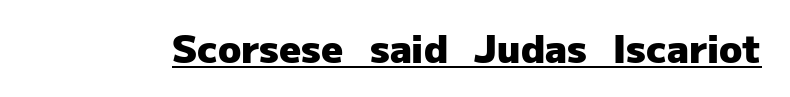
A typesetter would call this proportional, since set widths differ per character. Type style note: lacks serifs. The typography opts for an upright posture over an oblique one. Weight check: bold — yes, fully. What decoration does the sample have? An underline.
